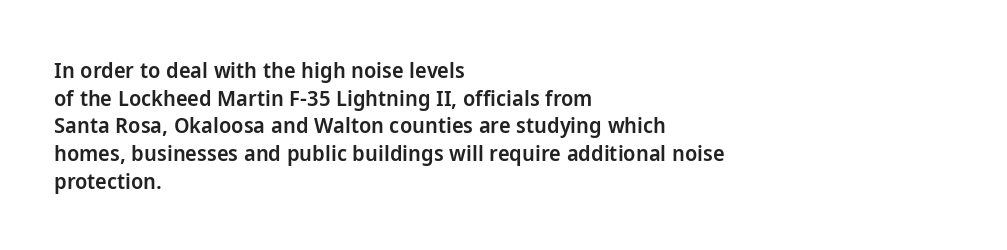
{"italic": "no", "bold": "semi", "underline": "no", "align": "left", "line_spacing": "normal", "line_spacing_ratio": 1.26, "letter_spacing": "normal", "letter_spacing_em": 0.0, "glyph_px": 22}
